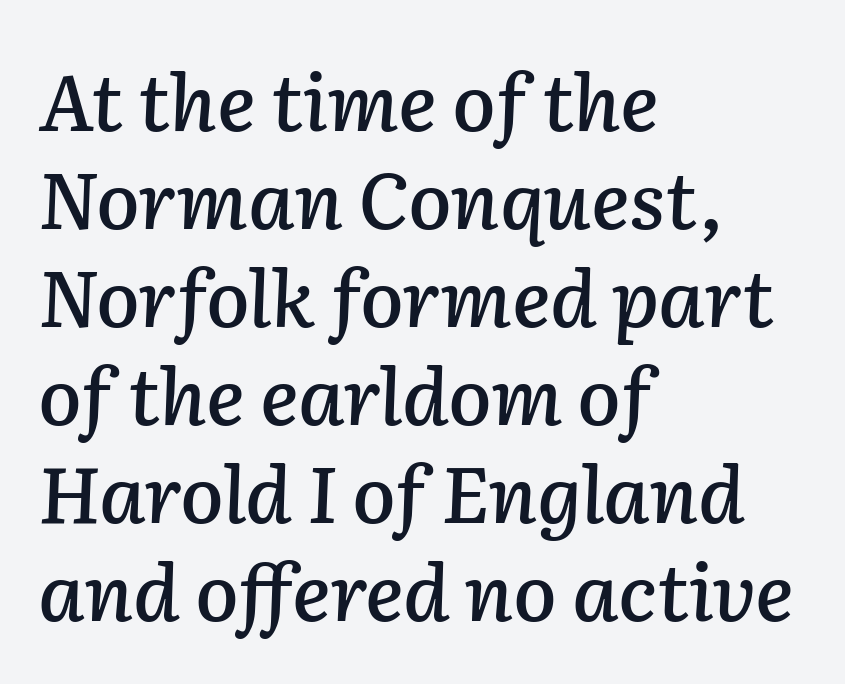
Q: Is the text italic (slanted)? A: Yes, it leans right by about 2 degrees.
Q: Is the text underlined? A: No.
Q: How is the paragraph aligned? A: Left-aligned.
Q: Is the spacing between letters normal or unusually wide? A: Normal.
Q: Width (condensed, normal, or wide)? A: Normal.
Q: Stroke contrast? A: Low.
Q: x-height? A: Medium.
Q: Monospaced? A: No.
